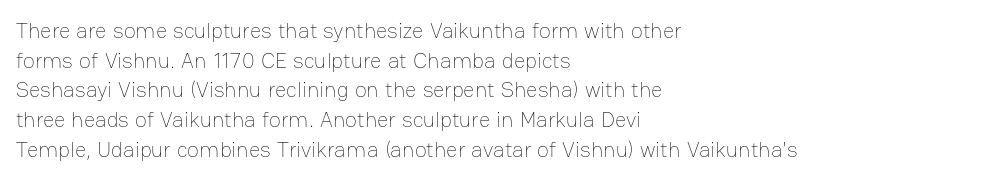
The image shows 22 px text type, upright; set left-aligned, normal line spacing (1.35x), normal letter spacing, not underlined.
